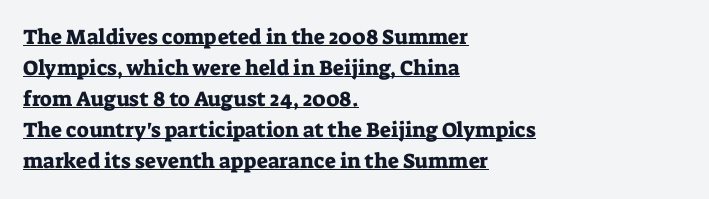
Italic: no, the glyphs are upright roman. The line texture is even and compact thanks to regular tracking. Notice how descenders clear the ascenders below comfortably — that's standard leading. The rendering anchors every line to the left-hand side. You can see a thin bar hugging the bottom of the glyphs.
